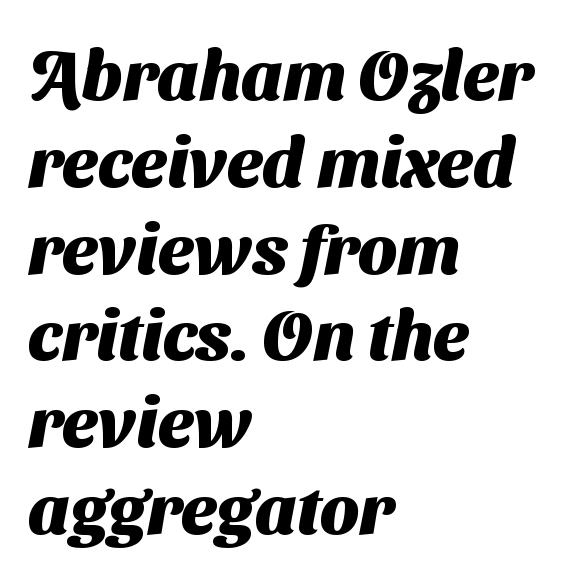
{"serif": "no", "bold": "yes", "weight": "heavy", "width": "normal", "stroke_contrast": "medium", "x_height": "medium", "monospaced": "no", "underline": "no", "align": "left", "line_spacing_ratio": 1.24, "letter_spacing": "normal", "letter_spacing_em": 0.0, "glyph_px": 70}
